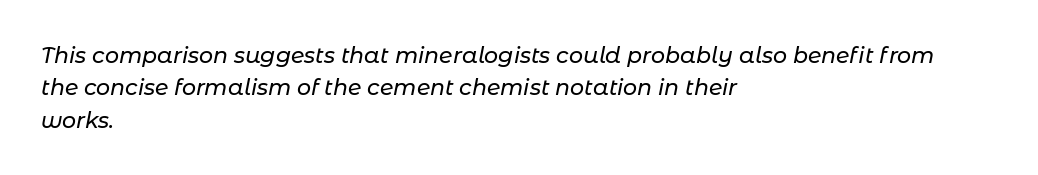
{"italic": "yes", "lean": "right", "slant_degrees": 11, "underline": "no", "align": "left", "line_spacing": "normal", "line_spacing_ratio": 1.47, "letter_spacing": "normal", "letter_spacing_em": 0.0, "glyph_px": 22}
